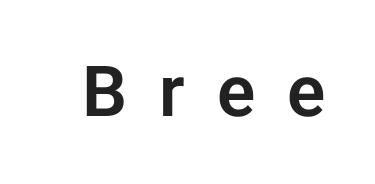
The zone under the glyphs is completely vacant. Think of a printed novel: that variable character pitch is what you see here. Honestly, the letter spacing is so wide it's the main thing you notice. Note: no serifs on the glyphs. Tall strokes in this sample are plumb rather than angled.
